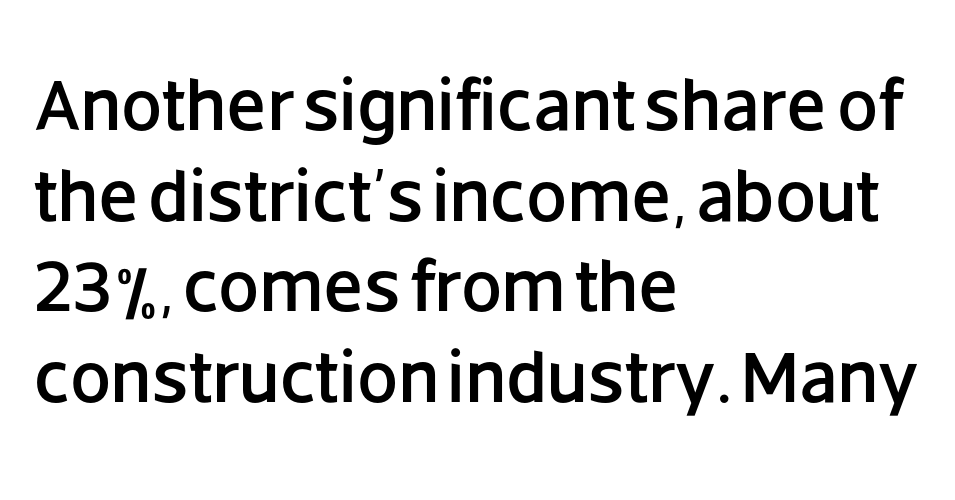
Q: Is the text italic (slanted)? A: No, it is upright.
Q: Is the typeface a serif or a sans-serif typeface? A: Sans-serif.
Q: Is the text underlined? A: No.
Q: How is the paragraph aligned? A: Left-aligned.
Q: Is the spacing between letters normal or unusually wide? A: Normal.
Q: Width (condensed, normal, or wide)? A: Normal.
Q: Stroke contrast? A: Low.
Q: x-height? A: Large.
Q: Monospaced? A: No.
